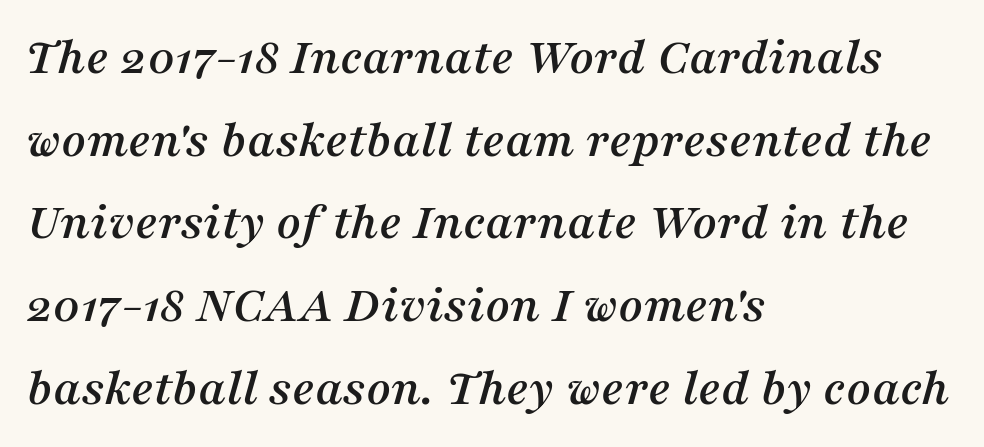
{"serif": "yes", "italic": "yes", "lean": "right", "slant_degrees": 16, "width": "normal", "stroke_contrast": "medium", "x_height": "medium", "monospaced": "no", "underline": "no", "align": "left", "line_spacing": "normal", "line_spacing_ratio": 1.56, "letter_spacing": "normal", "letter_spacing_em": 0.0, "glyph_px": 53}
